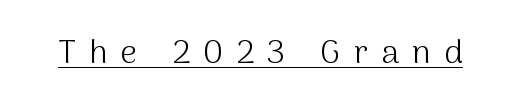
{"serif": "no", "italic": "no", "bold": "no", "weight": "light", "width": "normal", "stroke_contrast": "medium", "x_height": "medium", "monospaced": "no", "underline": "yes", "letter_spacing": "wide", "letter_spacing_em": 0.4, "glyph_px": 33}
